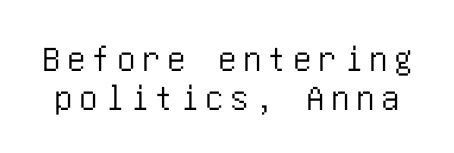
{"serif": "no", "italic": "no", "width": "condensed", "stroke_contrast": "low", "x_height": "large", "underline": "no", "line_spacing": "tight", "line_spacing_ratio": 1.05, "glyph_px": 37}
